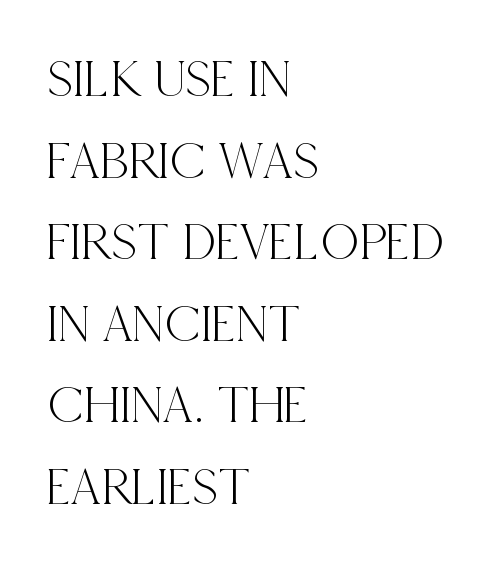
Is the block centered? No — it sits flush against the left margin. The block of text has a typical density, with ordinary space between rows. The font family rendered here belongs to the serif group. These lines were composed using upright roman letters. Any mark beneath the type? The region is blank. The letters sit at their default tracking, neither squeezed nor spread.
